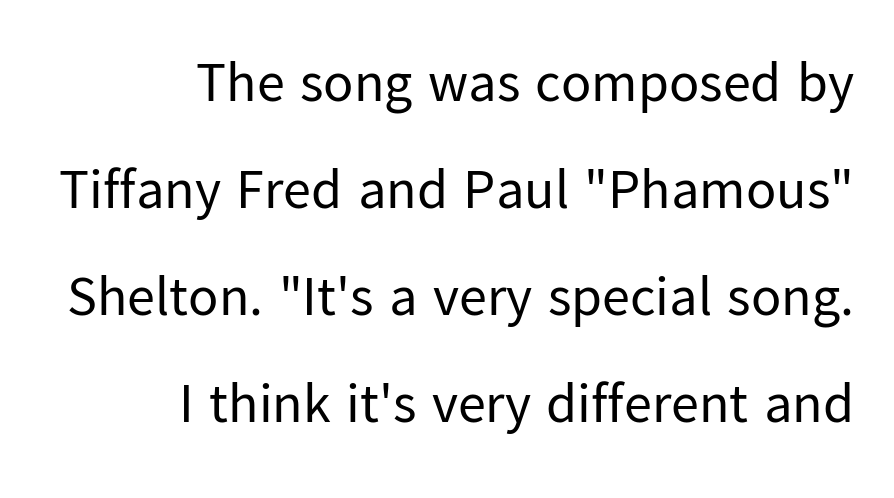
Q: Is the text bold? A: No.
Q: Is the text italic (slanted)? A: No, it is upright.
Q: Is the typeface a serif or a sans-serif typeface? A: Sans-serif.
Q: Is the text underlined? A: No.
Q: How is the paragraph aligned? A: Right-aligned.
Q: Is the spacing between letters normal or unusually wide? A: Normal.
Q: Is the spacing between lines tight, normal or loose? A: Loose.
Q: Width (condensed, normal, or wide)? A: Normal.
Q: Stroke contrast? A: Low.
Q: x-height? A: Medium.
Q: Monospaced? A: No.
